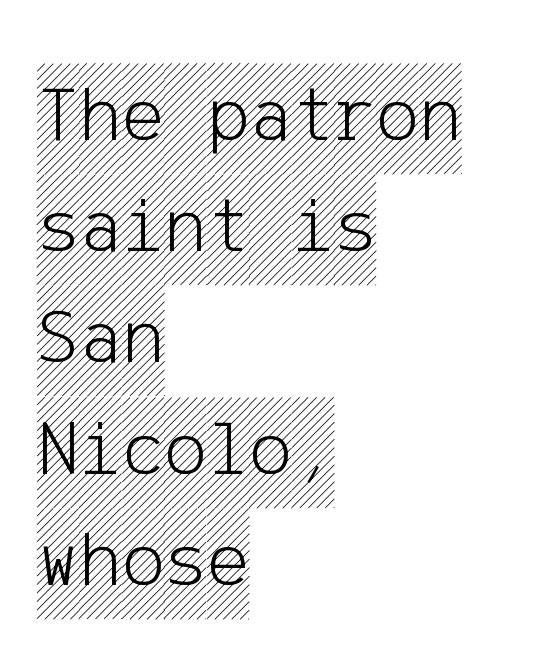
In terms of posture, this sample is upright. Interline gaps are of average width in this sample. This sample is left-justified, so line endings fall wherever the words run out. Words appear dense and cohesive because spacing is normal.
